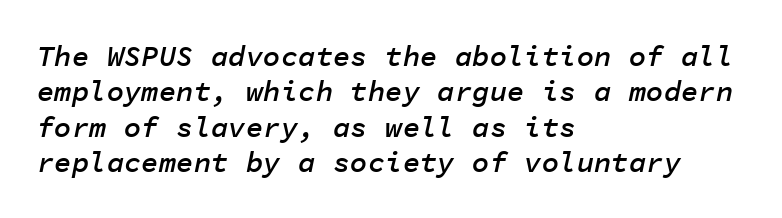
{"italic": "yes", "lean": "right", "slant_degrees": 11, "bold": "semi", "weight": "semibold", "width": "normal", "stroke_contrast": "low", "x_height": "medium", "monospaced": "yes", "underline": "no", "align": "left", "line_spacing_ratio": 1.22, "letter_spacing": "normal", "letter_spacing_em": 0.0, "glyph_px": 29}
